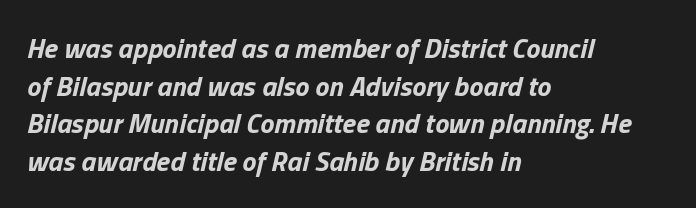
{"italic": "yes", "lean": "right", "slant_degrees": 13, "bold": "yes", "weight": "bold", "width": "normal", "stroke_contrast": "low", "x_height": "medium", "monospaced": "no", "underline": "no", "align": "left", "line_spacing": "normal", "line_spacing_ratio": 1.34, "letter_spacing": "normal", "letter_spacing_em": 0.0, "glyph_px": 28}
